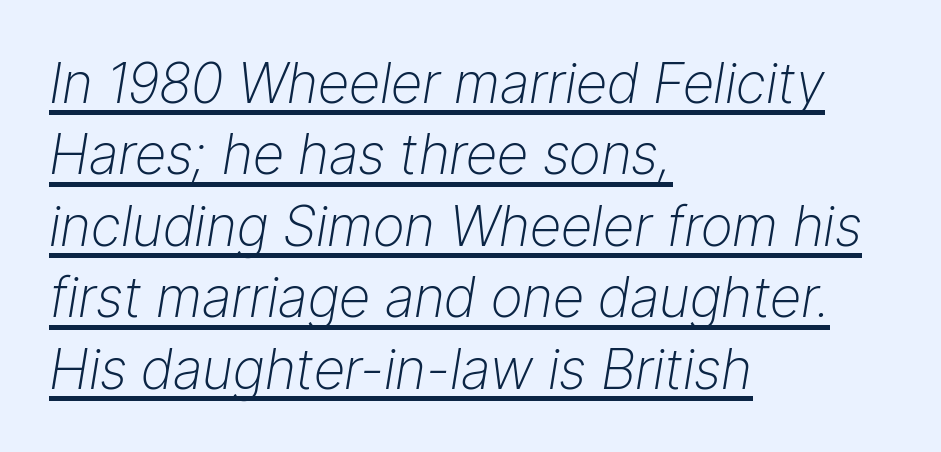
The image shows 55 px light type, italic (leaning right); set left-aligned, normal line spacing (1.3x), normal letter spacing, underlined; low stroke contrast and a medium x-height.
